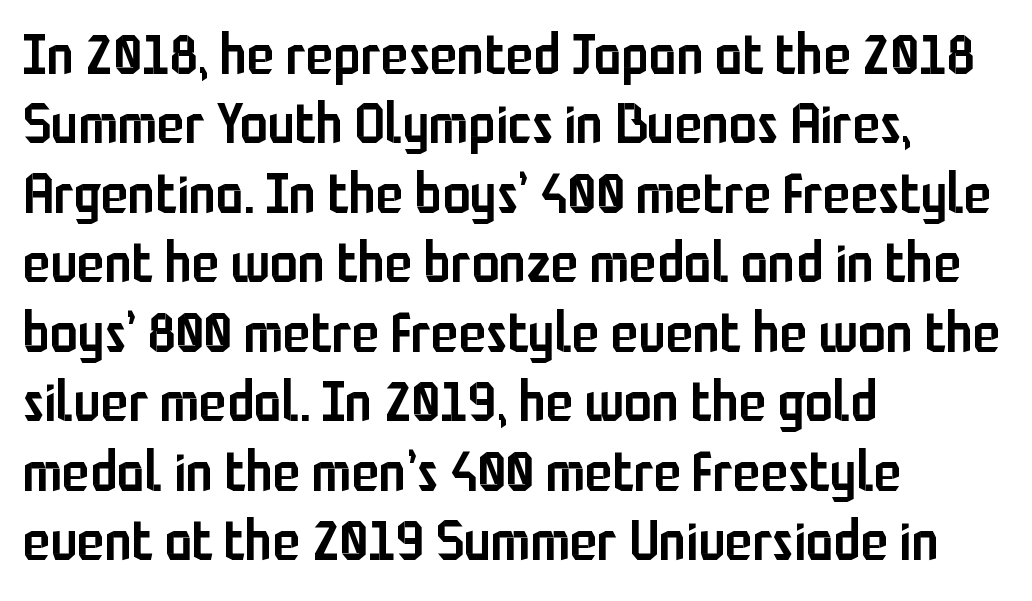
The image shows 56 px semibold, condensed sans-serif type, upright; set left-aligned, line spacing 1.24x, normal letter spacing, not underlined; low stroke contrast and a medium x-height.
